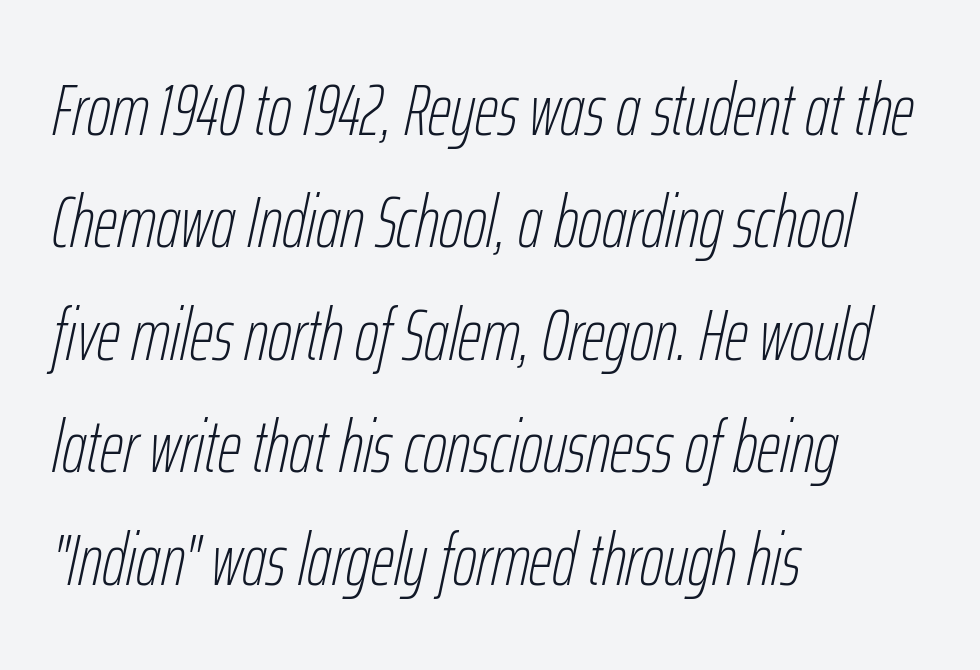
The image shows 73 px thin, condensed type, italic (leaning right); set left-aligned, normal line spacing (1.54x), normal letter spacing, not underlined; low stroke contrast and a medium x-height.
